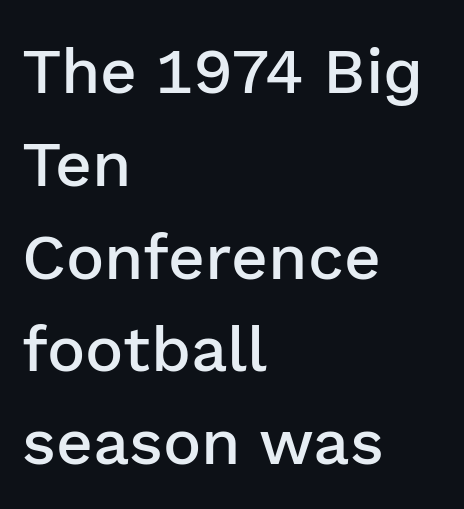
The passage shown is typed in a proportional face where columns would drift. The string is rendered with underlining switched off. The rendering keeps characters at their native spacing. If you drew a ruler down the left edge, every line would touch it. In terms of leading, this rendering sits right in the middle. Tall strokes in this sample are plumb rather than angled.
